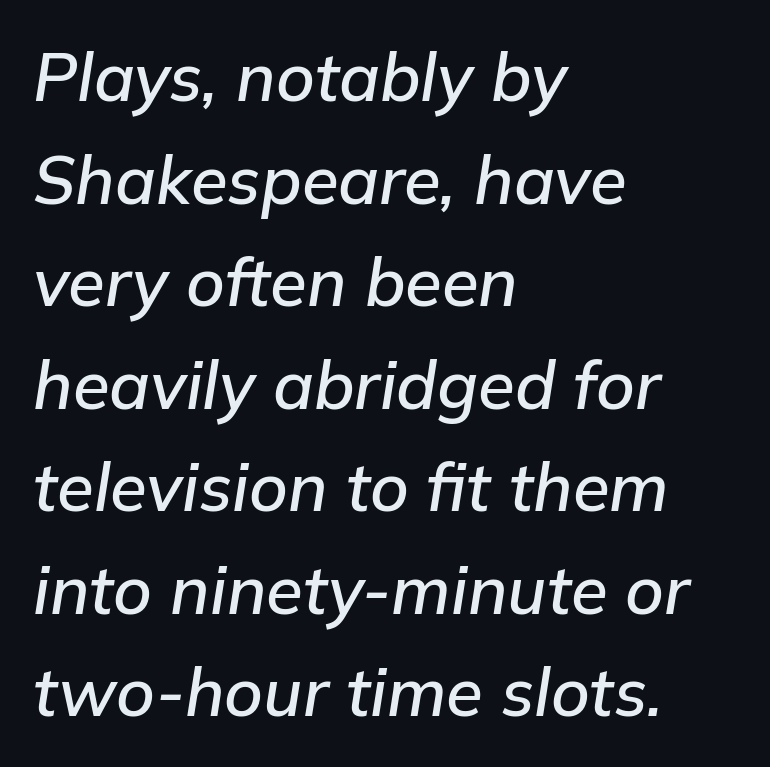
{"italic": "yes", "lean": "right", "slant_degrees": 9, "width": "normal", "stroke_contrast": "low", "x_height": "medium", "monospaced": "no", "underline": "no", "align": "left", "line_spacing": "normal", "line_spacing_ratio": 1.53, "letter_spacing": "normal", "letter_spacing_em": 0.0, "glyph_px": 67}
